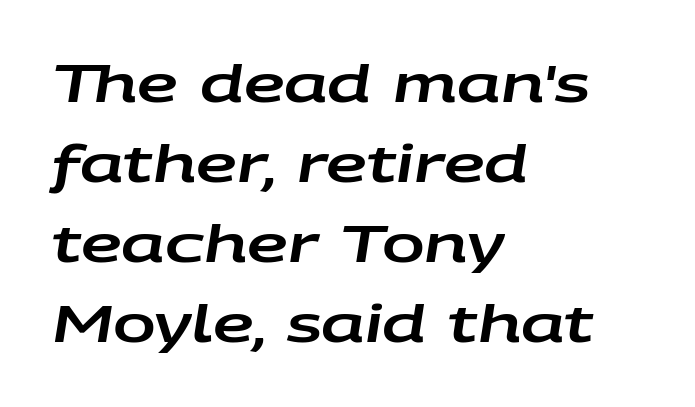
The image shows 51 px wide type, italic (leaning right); set left-aligned, normal line spacing (1.57x), normal letter spacing, not underlined; low stroke contrast and a large x-height.
